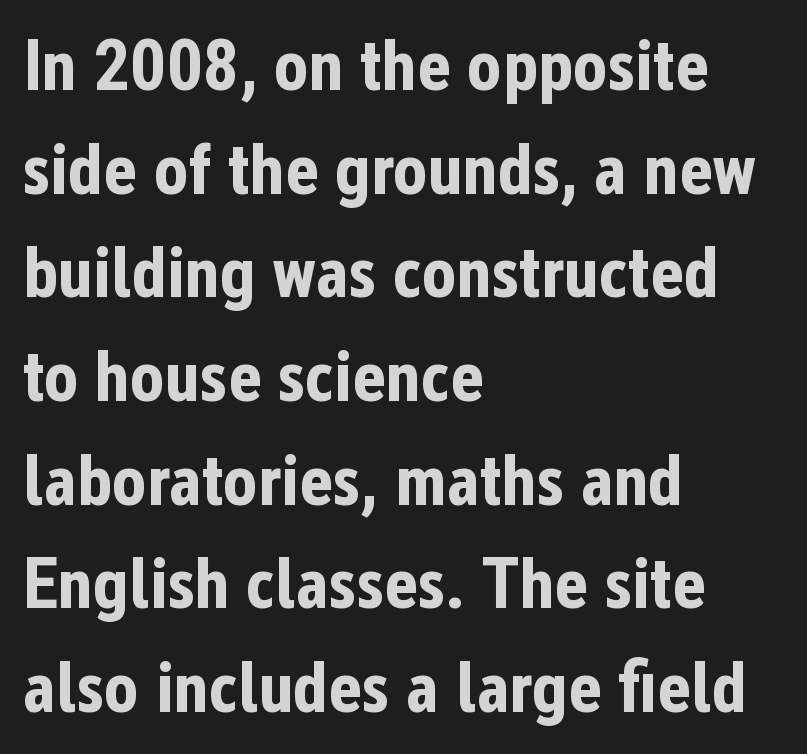
{"serif": "no", "italic": "no", "bold": "yes", "weight": "bold", "width": "condensed", "stroke_contrast": "low", "x_height": "medium", "monospaced": "no", "underline": "no", "align": "left", "line_spacing": "normal", "line_spacing_ratio": 1.44, "letter_spacing": "normal", "letter_spacing_em": 0.0, "glyph_px": 72}
